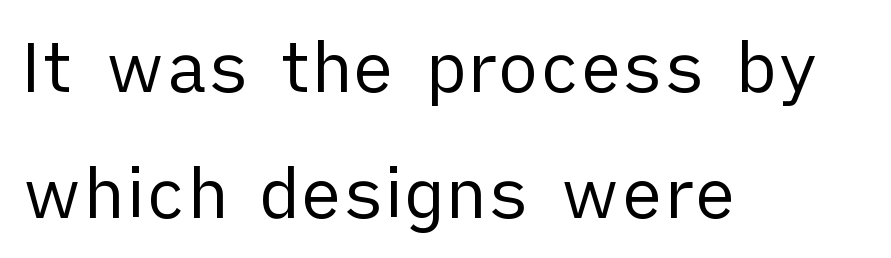
{"serif": "no", "italic": "no", "bold": "no", "weight": "regular", "width": "normal", "stroke_contrast": "low", "x_height": "medium", "monospaced": "no", "underline": "no", "align": "left", "line_spacing_ratio": 1.82, "letter_spacing": "normal", "letter_spacing_em": 0.0, "glyph_px": 69}
